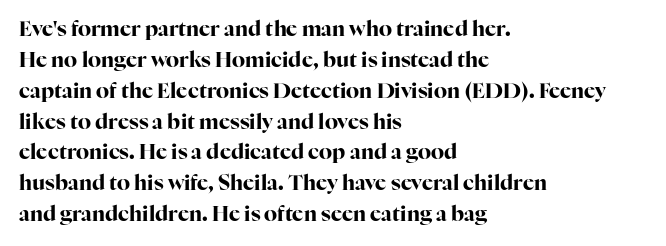
Posture: vertical. A classic flush-left, rag-right setting is used for this passage. Horizontal bands of white between lines are of average thickness. Each word holds together tightly as a unit, with standard inter-letter gaps. The font is running at its bold setting.
